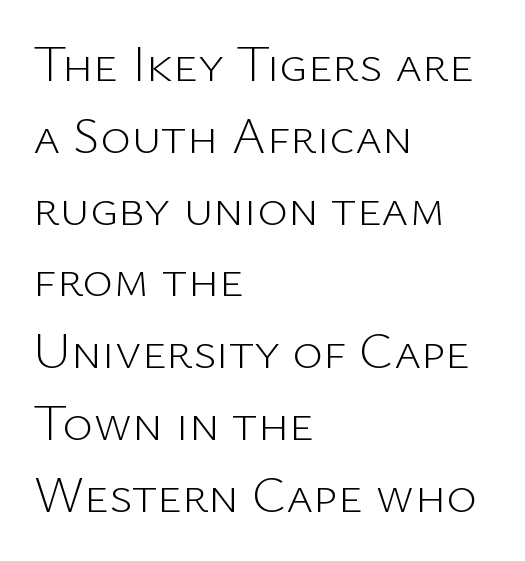
{"serif": "no", "italic": "no", "bold": "no", "weight": "light", "width": "normal", "stroke_contrast": "low", "x_height": "medium", "monospaced": "no", "underline": "no", "align": "left", "line_spacing": "normal", "line_spacing_ratio": 1.38, "letter_spacing": "normal", "letter_spacing_em": 0.0, "glyph_px": 52}
